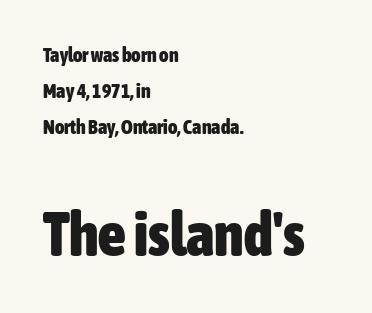
Q: Is the text bold? A: Yes.
Q: Is the text italic (slanted)? A: No, it is upright.
Q: Is the typeface a serif or a sans-serif typeface? A: Sans-serif.
Q: Is the text underlined? A: No.
Q: How is the paragraph aligned? A: Left-aligned.
Q: Is the spacing between letters normal or unusually wide? A: Normal.
Q: Which block of text is set in a larger size, the first (top) or the second (bottom)? A: The second (bottom) one.
Q: Width (condensed, normal, or wide)? A: Condensed.
Q: Stroke contrast? A: Low.
Q: x-height? A: Medium.
Q: Monospaced? A: No.
